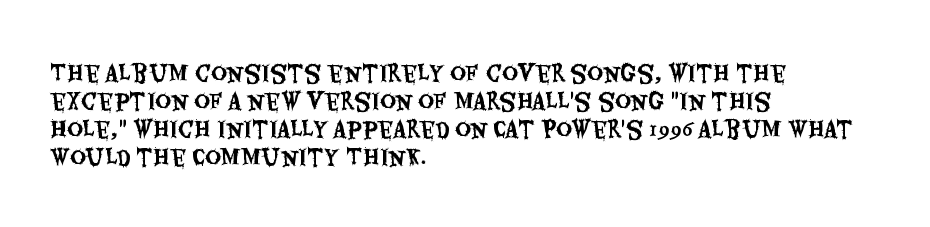
Style check: upright. Decoration check: the copy has no underline. The gaps between neighbouring characters are ordinary and unremarkable. This sample is left-justified, so line endings fall wherever the words run out. The rows are spaced the way most documents space them.
